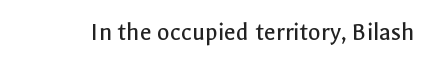
A roman cut, with each character standing at attention. Decoration check: the copy has no underline. The gaps between neighbouring characters are ordinary and unremarkable. Bold? No — there's no thickening of the strokes.
